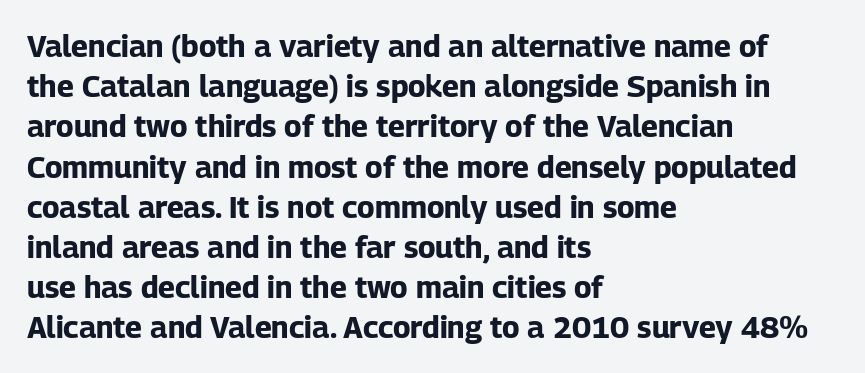
The typesetter chose a ragged-right arrangement here. You'd pick this weight for a headline — it's a proper bold. Decoration check: the copy has no underline. In terms of leading, this rendering sits right in the middle. The letters sit at their default tracking, neither squeezed nor spread. Proportional: the letters do not fall into vertical columns.
